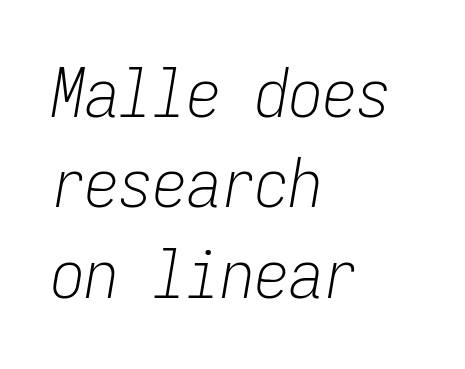
{"italic": "yes", "lean": "right", "slant_degrees": 9, "bold": "no", "weight": "light", "width": "condensed", "stroke_contrast": "low", "x_height": "medium", "monospaced": "yes", "underline": "no", "align": "left", "line_spacing": "normal", "line_spacing_ratio": 1.33, "letter_spacing": "normal", "letter_spacing_em": 0.0, "glyph_px": 68}
